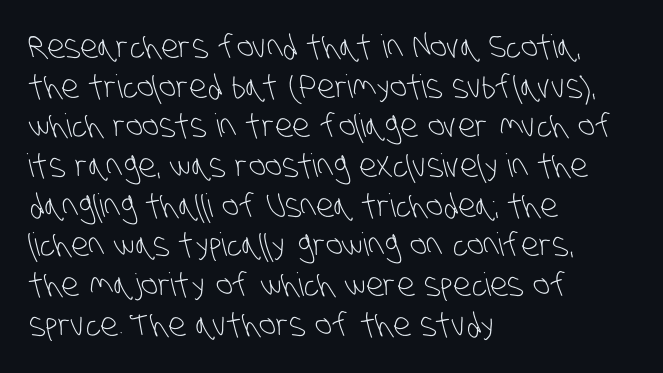
Q: Is the text bold? A: No.
Q: Is the typeface a serif or a sans-serif typeface? A: Sans-serif.
Q: Is the text underlined? A: No.
Q: How is the paragraph aligned? A: Left-aligned.
Q: Is the spacing between letters normal or unusually wide? A: Normal.
Q: Width (condensed, normal, or wide)? A: Condensed.
Q: Stroke contrast? A: Low.
Q: x-height? A: Large.
Q: Monospaced? A: No.
